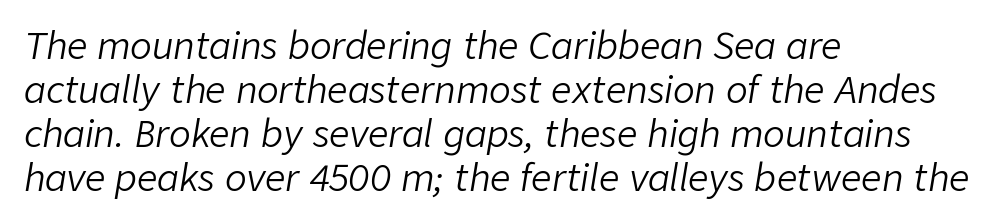
The image shows 36 px light type, italic (leaning right); set left-aligned, line spacing 1.22x, normal letter spacing, not underlined; low stroke contrast and a medium x-height.
